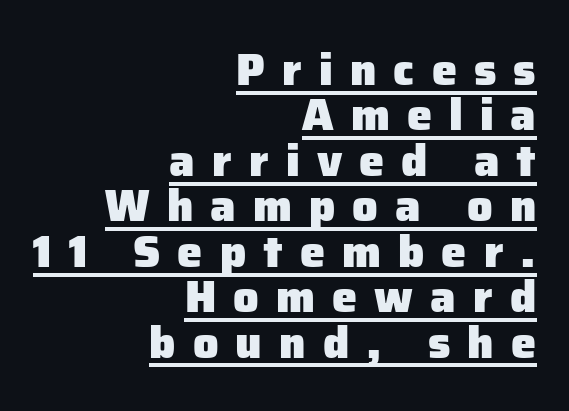
{"serif": "no", "italic": "no", "bold": "yes", "weight": "heavy", "width": "normal", "stroke_contrast": "low", "x_height": "medium", "monospaced": "no", "underline": "yes", "align": "right", "line_spacing": "tight", "line_spacing_ratio": 1.01, "letter_spacing": "wide", "letter_spacing_em": 0.38, "glyph_px": 45}
